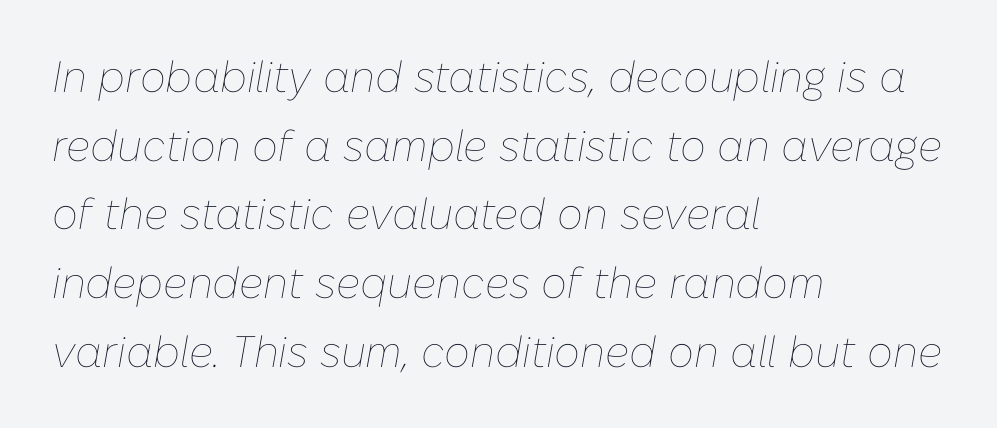
The image shows 44 px thin type, italic (leaning right); set left-aligned, normal line spacing (1.56x), normal letter spacing, not underlined; low stroke contrast and a medium x-height.
